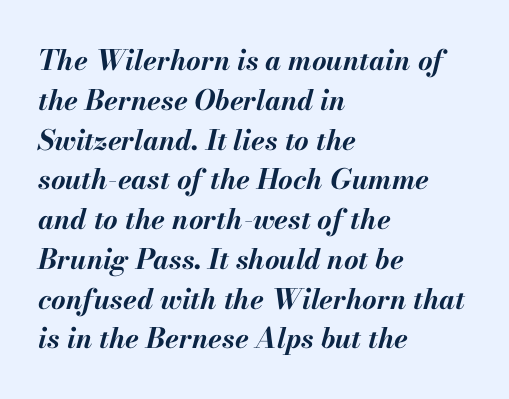
Q: Is the text bold? A: Yes.
Q: Is the text italic (slanted)? A: Yes, it leans right by about 13 degrees.
Q: Is the text underlined? A: No.
Q: How is the paragraph aligned? A: Left-aligned.
Q: Is the spacing between letters normal or unusually wide? A: Normal.
Q: Is the spacing between lines tight, normal or loose? A: Normal.
Q: Width (condensed, normal, or wide)? A: Normal.
Q: Stroke contrast? A: Medium.
Q: x-height? A: Small.
Q: Monospaced? A: No.
